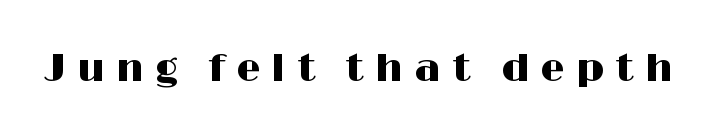
Q: Is the text italic (slanted)? A: No, it is upright.
Q: Is the typeface a serif or a sans-serif typeface? A: Sans-serif.
Q: Is the text underlined? A: No.
Q: Is the spacing between letters normal or unusually wide? A: Unusually wide.
Q: Width (condensed, normal, or wide)? A: Wide.
Q: Stroke contrast? A: High.
Q: x-height? A: Medium.
Q: Monospaced? A: No.
